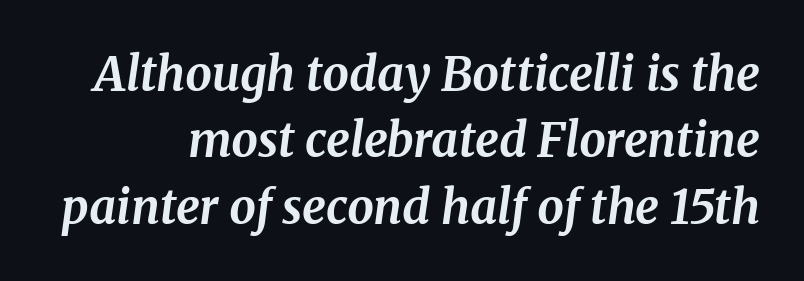
The image shows 47 px bold serif type, italic (leaning right); set normal line spacing (1.41x), normal letter spacing, not underlined; medium stroke contrast and a medium x-height.
